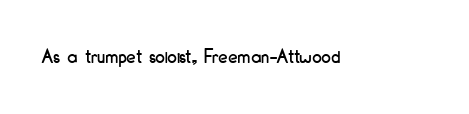
Every character sits straight up, as roman type does. The string is rendered with underlining switched off. Students, note that the glyphs here touch the page at normal intervals.
